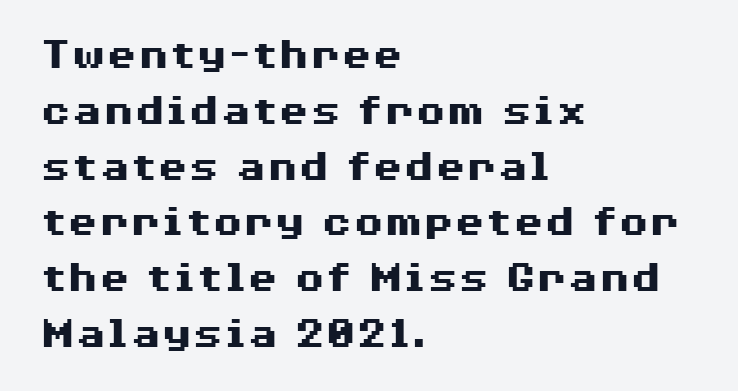
Q: Is the text bold? A: Yes.
Q: Is the text italic (slanted)? A: No, it is upright.
Q: Is the typeface a serif or a sans-serif typeface? A: Sans-serif.
Q: Is the text underlined? A: No.
Q: How is the paragraph aligned? A: Left-aligned.
Q: Is the spacing between letters normal or unusually wide? A: Normal.
Q: Width (condensed, normal, or wide)? A: Wide.
Q: Stroke contrast? A: Medium.
Q: x-height? A: Medium.
Q: Monospaced? A: No.
